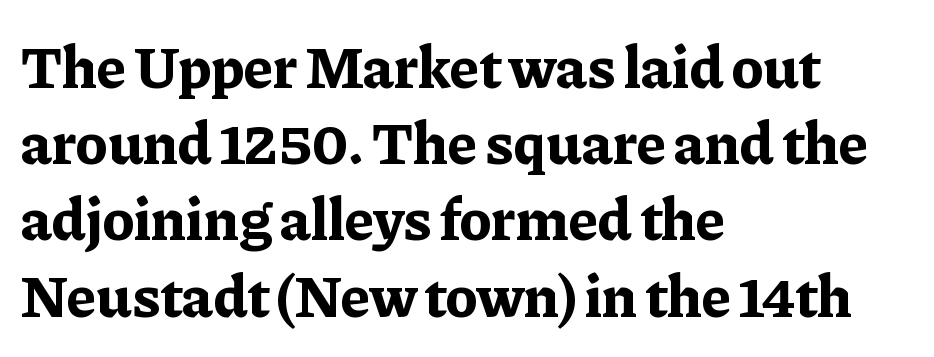
{"serif": "yes", "italic": "no", "bold": "yes", "weight": "bold", "width": "normal", "stroke_contrast": "low", "x_height": "medium", "monospaced": "no", "underline": "no", "align": "left", "line_spacing": "normal", "line_spacing_ratio": 1.27, "letter_spacing": "normal", "letter_spacing_em": 0.0, "glyph_px": 60}
